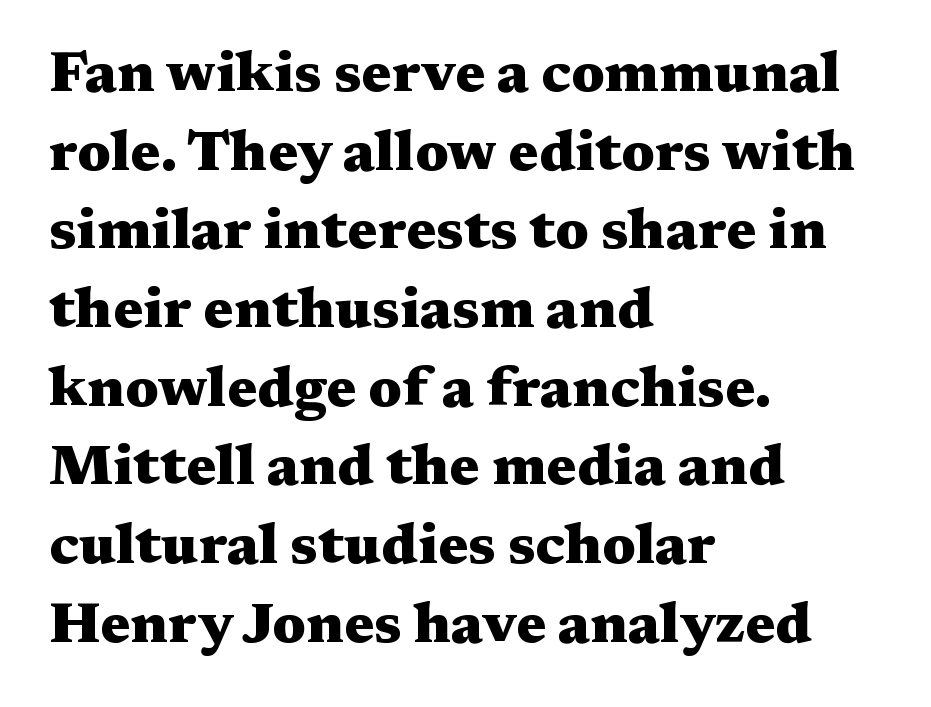
Q: Is the text bold? A: Yes.
Q: Is the text italic (slanted)? A: No, it is upright.
Q: Is the typeface a serif or a sans-serif typeface? A: Serif.
Q: Is the text underlined? A: No.
Q: How is the paragraph aligned? A: Left-aligned.
Q: Is the spacing between letters normal or unusually wide? A: Normal.
Q: Is the spacing between lines tight, normal or loose? A: Normal.
Q: Width (condensed, normal, or wide)? A: Wide.
Q: Stroke contrast? A: Medium.
Q: x-height? A: Medium.
Q: Monospaced? A: No.
